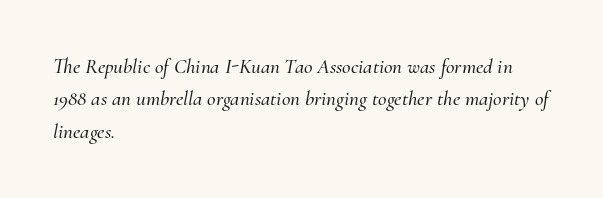
{"italic": "yes", "lean": "right", "slant_degrees": 10, "underline": "no", "align": "left", "line_spacing": "normal", "line_spacing_ratio": 1.54, "letter_spacing": "normal", "letter_spacing_em": 0.0, "glyph_px": 21}
